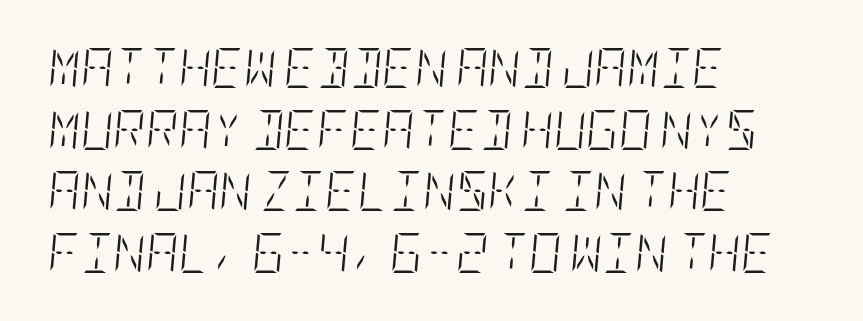
The text carries the slant typical of an italic or oblique font. Words appear dense and cohesive because spacing is normal. Is this a heavy cut? Hardly; it is regular or lighter. Bare-footed words on every line.
